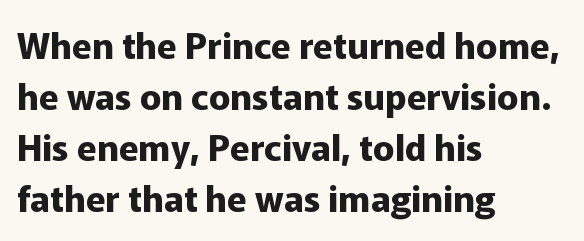
{"serif": "no", "italic": "no", "bold": "yes", "weight": "bold", "width": "normal", "stroke_contrast": "low", "x_height": "medium", "monospaced": "no", "underline": "no", "align": "left", "line_spacing": "normal", "line_spacing_ratio": 1.42, "letter_spacing": "normal", "letter_spacing_em": 0.0, "glyph_px": 36}
